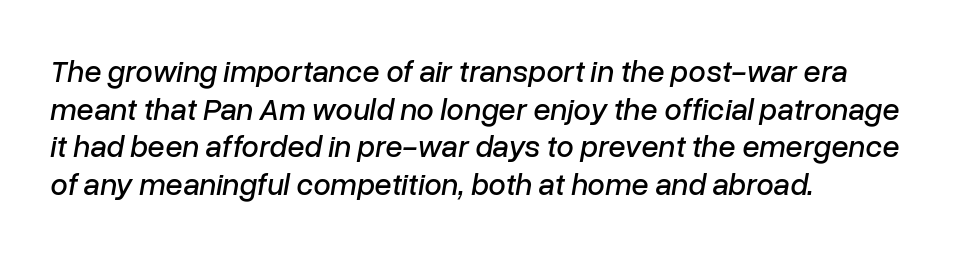
The image shows 31 px text type, italic (leaning right); set left-aligned, line spacing 1.21x, normal letter spacing, not underlined; low stroke contrast and a medium x-height.
